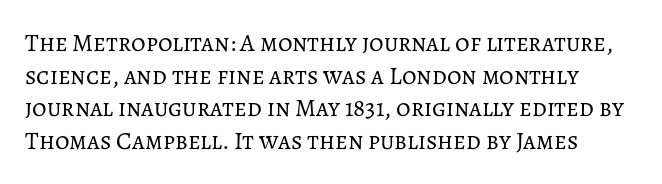
The typography opts for an upright posture over an oblique one. Notice how descenders clear the ascenders below comfortably — that's standard leading. Is the type heavy? It reads as light-to-regular instead. The area under the type is left untouched. The face used here is rendered with its standard letterfit.
